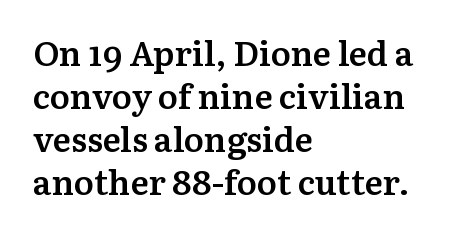
{"serif": "yes", "italic": "no", "bold": "semi", "weight": "semibold", "width": "normal", "stroke_contrast": "medium", "x_height": "medium", "monospaced": "no", "underline": "no", "align": "left", "line_spacing": "normal", "line_spacing_ratio": 1.26, "letter_spacing": "normal", "letter_spacing_em": 0.0, "glyph_px": 34}
